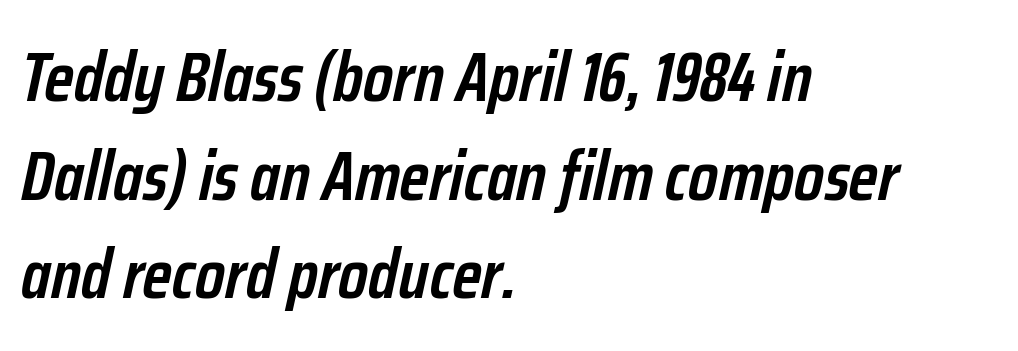
Q: Is the text bold? A: Semi-bold.
Q: Is the text italic (slanted)? A: Yes, it leans right by about 12 degrees.
Q: Is the text underlined? A: No.
Q: How is the paragraph aligned? A: Left-aligned.
Q: Is the spacing between letters normal or unusually wide? A: Normal.
Q: Is the spacing between lines tight, normal or loose? A: Normal.
Q: Width (condensed, normal, or wide)? A: Condensed.
Q: Stroke contrast? A: Low.
Q: x-height? A: Medium.
Q: Monospaced? A: No.
